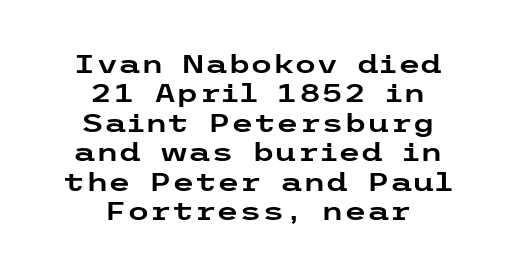
The image shows 26 px text type, upright; set centered, tight line spacing (1.13x), normal letter spacing, not underlined.
